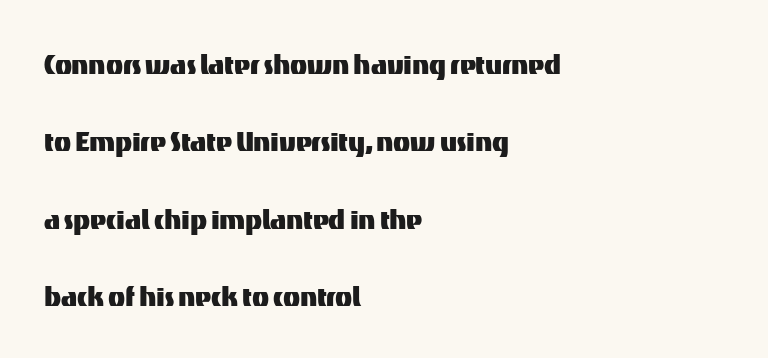
The image shows 35 px sans-serif type, upright; set left-aligned, loose line spacing (2.21x), normal letter spacing, not underlined; medium stroke contrast and a medium x-height.
